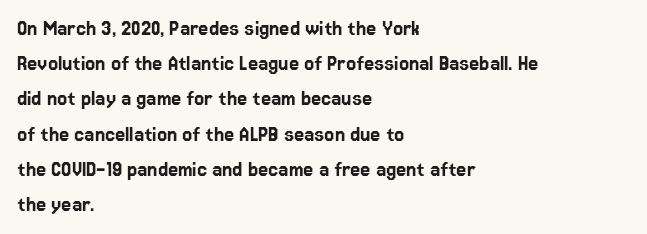
{"italic": "no", "underline": "no", "align": "left", "line_spacing": "normal", "line_spacing_ratio": 1.53, "letter_spacing": "normal", "letter_spacing_em": 0.0, "glyph_px": 23}
